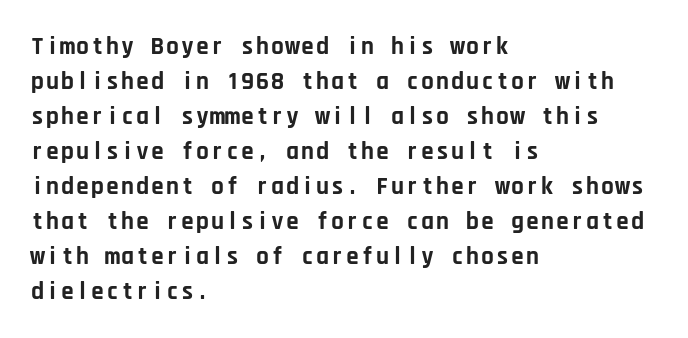
The image shows 25 px bold type, upright; set left-aligned, normal line spacing (1.4x), normal letter spacing, not underlined.
